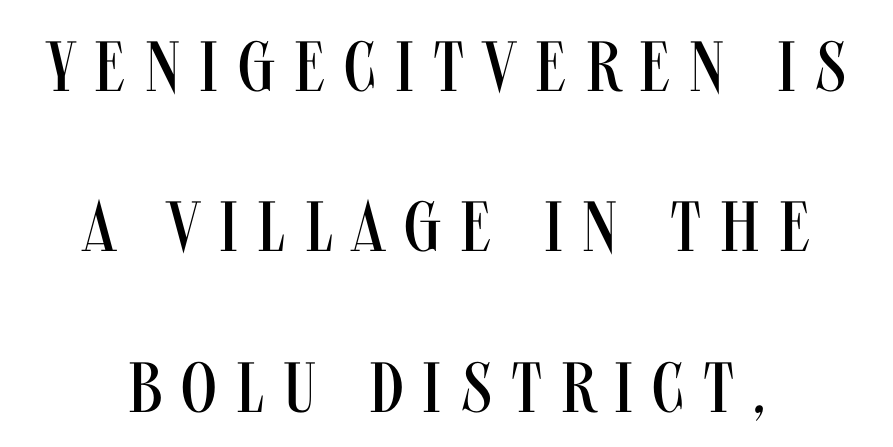
Character widths vary here, with narrow letters taking less room than wide ones. Underlining? Definitely not there. The passage shown has open, widely tracked lettering throughout. When letters stand straight like this, we call the style roman or upright.
